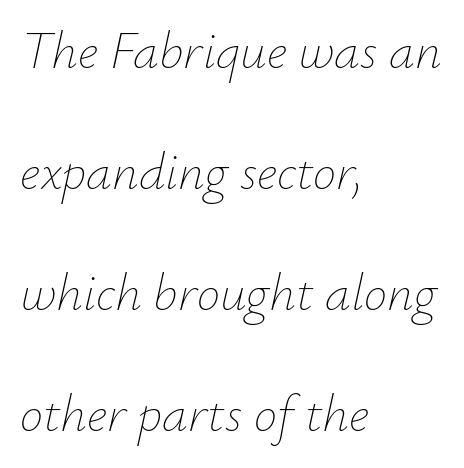
{"italic": "yes", "lean": "right", "slant_degrees": 12, "bold": "no", "weight": "thin", "width": "normal", "stroke_contrast": "low", "x_height": "small", "monospaced": "no", "underline": "no", "align": "left", "line_spacing": "loose", "line_spacing_ratio": 2.33, "letter_spacing": "normal", "letter_spacing_em": 0.0, "glyph_px": 52}
